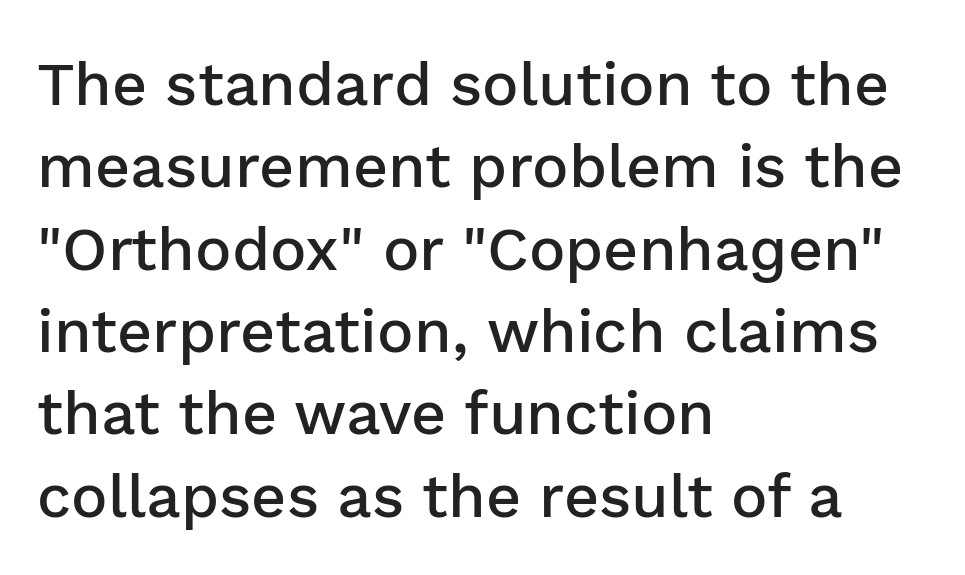
The image shows 61 px semibold sans-serif type, upright; set left-aligned, normal line spacing (1.35x), normal letter spacing, not underlined; low stroke contrast and a medium x-height.
